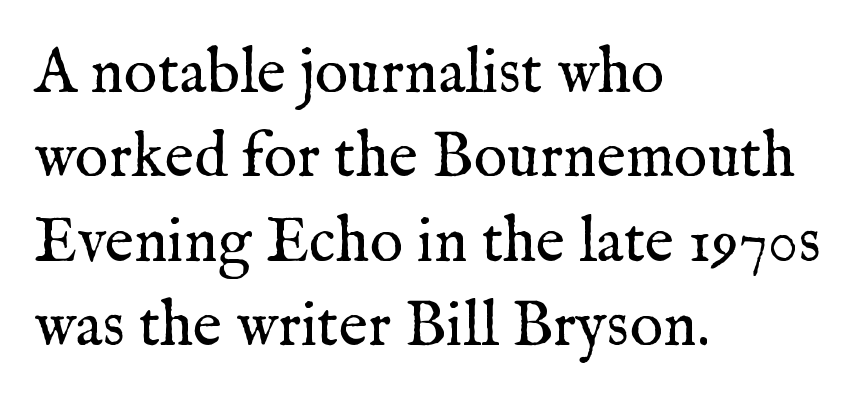
{"serif": "yes", "italic": "no", "bold": "no", "weight": "regular", "width": "normal", "stroke_contrast": "medium", "x_height": "medium", "monospaced": "no", "underline": "no", "align": "left", "line_spacing": "normal", "line_spacing_ratio": 1.34, "letter_spacing": "normal", "letter_spacing_em": 0.0, "glyph_px": 63}
